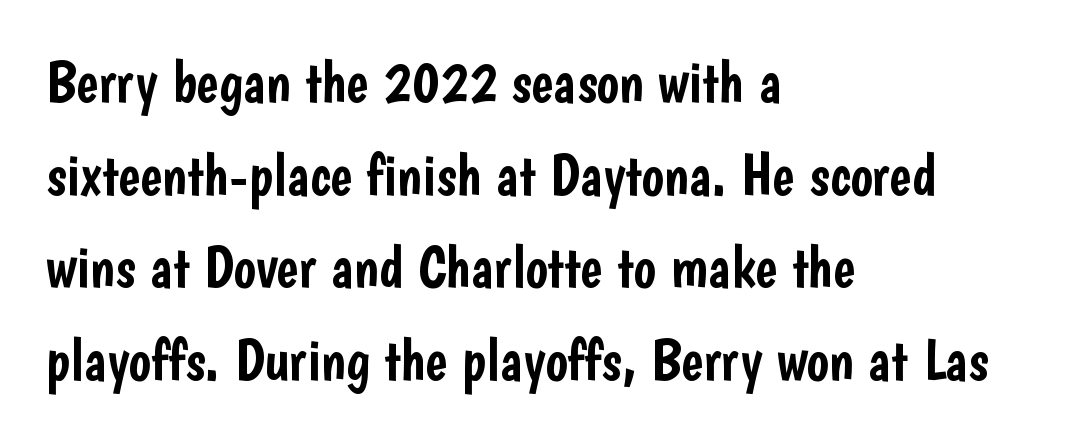
Q: Is the text italic (slanted)? A: No, it is upright.
Q: Is the typeface a serif or a sans-serif typeface? A: Sans-serif.
Q: Is the text underlined? A: No.
Q: How is the paragraph aligned? A: Left-aligned.
Q: Is the spacing between letters normal or unusually wide? A: Normal.
Q: Is the spacing between lines tight, normal or loose? A: Normal.
Q: Width (condensed, normal, or wide)? A: Condensed.
Q: Stroke contrast? A: Low.
Q: x-height? A: Medium.
Q: Monospaced? A: No.
